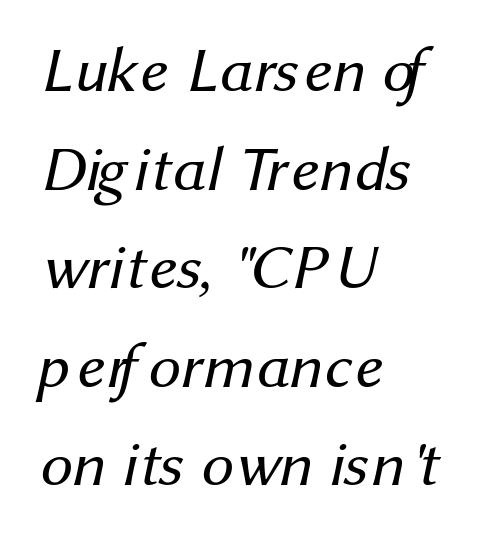
{"serif": "no", "bold": "no", "weight": "regular", "width": "normal", "stroke_contrast": "medium", "x_height": "medium", "monospaced": "no", "underline": "no", "align": "left", "line_spacing": "normal", "line_spacing_ratio": 1.54, "letter_spacing": "normal", "letter_spacing_em": 0.0, "glyph_px": 64}
